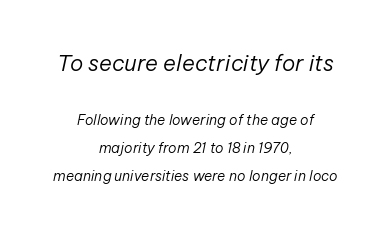
The image shows 22 px text type, italic (leaning right); set centered, loose line spacing (2.01x), normal letter spacing, not underlined; the first (top) block is 1.57x larger.
